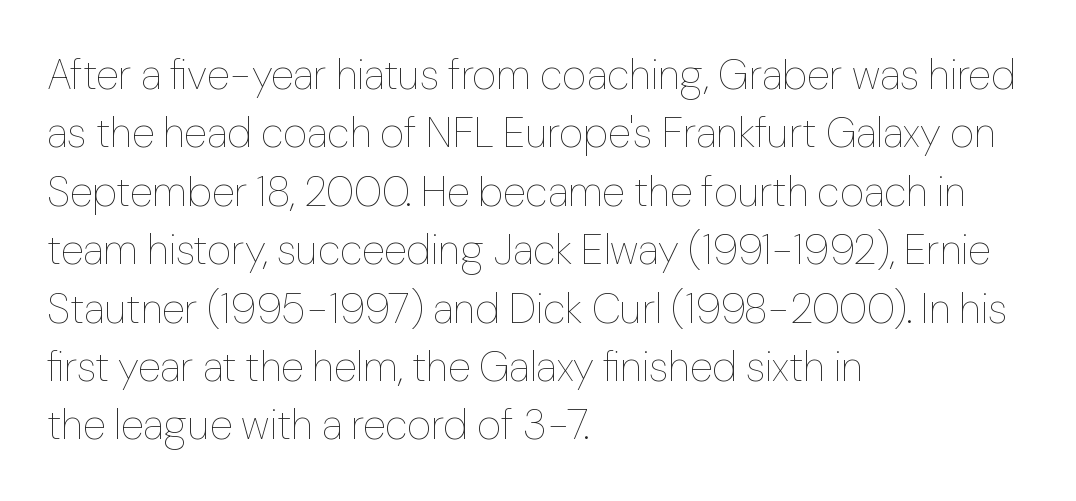
The image shows 42 px thin type, upright; set left-aligned, normal line spacing (1.39x), normal letter spacing, not underlined; low stroke contrast and a medium x-height.
